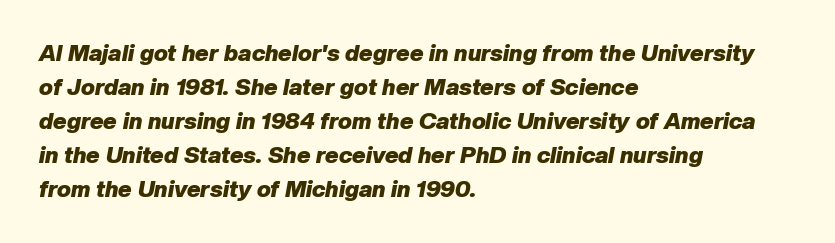
Q: Is the text bold? A: Yes.
Q: Is the text italic (slanted)? A: Yes, it leans right by about 10 degrees.
Q: Is the text underlined? A: No.
Q: How is the paragraph aligned? A: Left-aligned.
Q: Is the spacing between letters normal or unusually wide? A: Normal.
Q: Is the spacing between lines tight, normal or loose? A: Normal.
